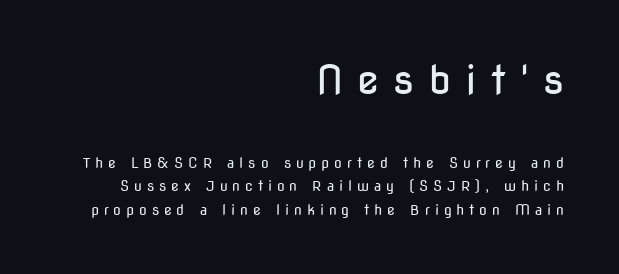
Q: Is the text bold? A: No.
Q: Is the text italic (slanted)? A: No, it is upright.
Q: Is the typeface a serif or a sans-serif typeface? A: Sans-serif.
Q: Is the text underlined? A: No.
Q: How is the paragraph aligned? A: Right-aligned.
Q: Is the spacing between letters normal or unusually wide? A: Unusually wide.
Q: Is the spacing between lines tight, normal or loose? A: Normal.
Q: Which block of text is set in a larger size, the first (top) or the second (bottom)? A: The first (top) one.
Q: Width (condensed, normal, or wide)? A: Condensed.
Q: Stroke contrast? A: Low.
Q: x-height? A: Medium.
Q: Monospaced? A: No.
